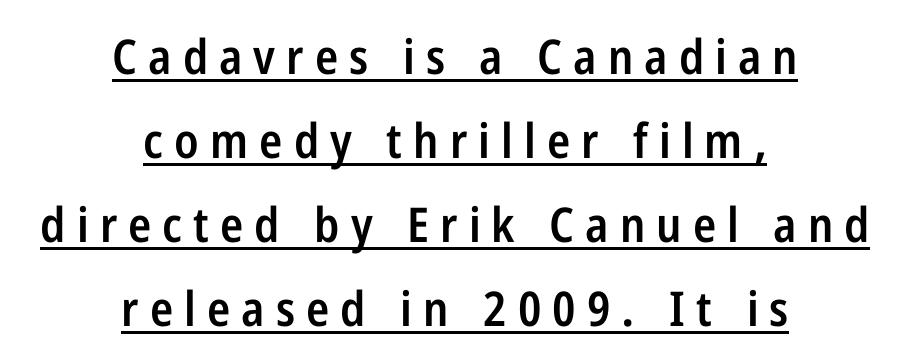
{"serif": "no", "italic": "no", "bold": "semi", "weight": "semibold", "width": "condensed", "stroke_contrast": "low", "x_height": "medium", "monospaced": "no", "underline": "yes", "align": "center", "line_spacing_ratio": 1.75, "letter_spacing": "wide", "letter_spacing_em": 0.23, "glyph_px": 48}
